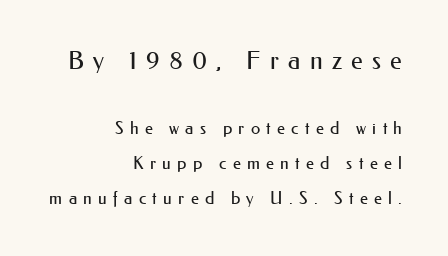
Q: Is the text bold? A: No.
Q: Is the text italic (slanted)? A: No, it is upright.
Q: Is the text underlined? A: No.
Q: How is the paragraph aligned? A: Right-aligned.
Q: Is the spacing between letters normal or unusually wide? A: Unusually wide.
Q: Is the spacing between lines tight, normal or loose? A: Loose.
Q: Which block of text is set in a larger size, the first (top) or the second (bottom)? A: The first (top) one.
